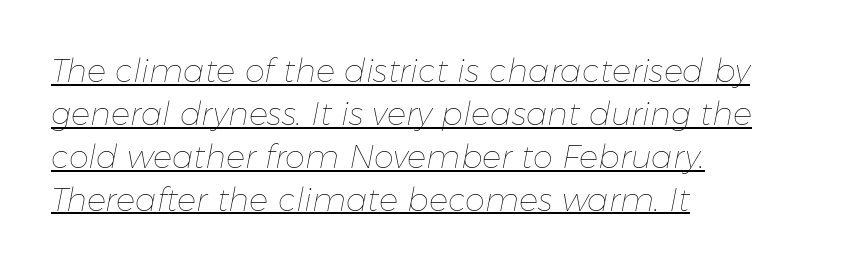
The image shows 32 px thin type, italic (leaning right); set left-aligned, normal line spacing (1.34x), normal letter spacing, underlined; low stroke contrast and a medium x-height.
